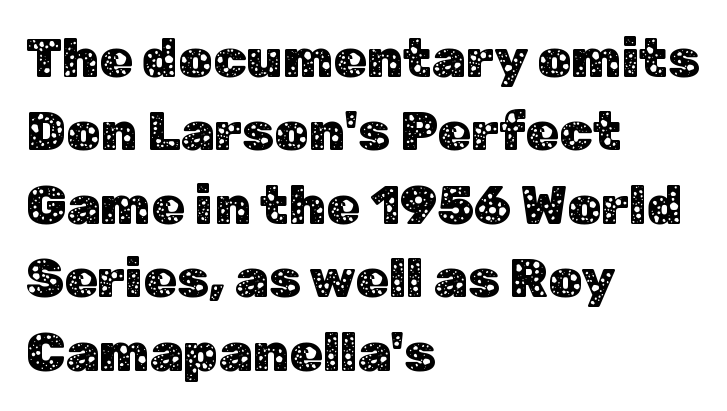
The image shows 54 px sans-serif type, upright; set left-aligned, normal line spacing (1.36x), normal letter spacing, not underlined; low stroke contrast and a medium x-height.
